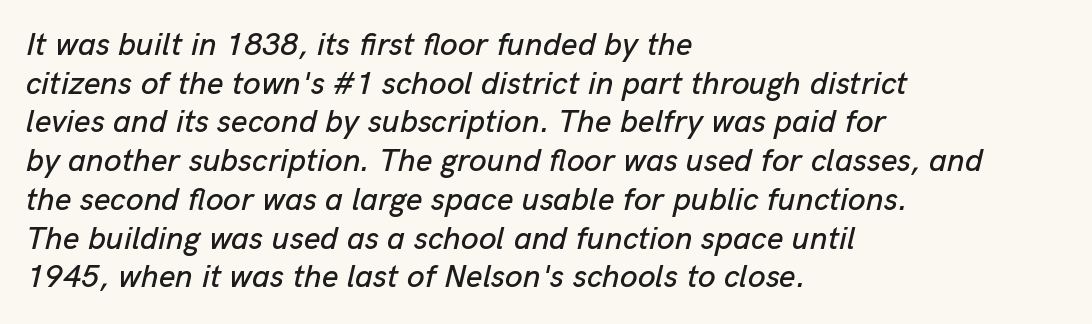
The space directly below the letters is spotless. It's the slanting kind of type. Where is the straight margin? On the left. Characters follow at the spacing the type designer built in. Looks like regular typesetting: each glyph gets only the width it needs.
